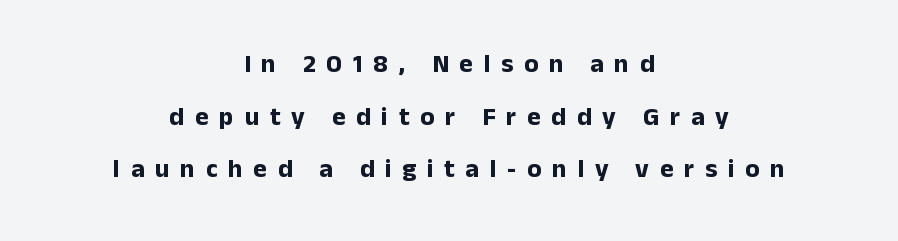
The block of text is sparse from top to bottom, with ample space between rows. The passage shown is emphatically bold. Neither beginnings nor endings align; midpoints do. Decoration check: the copy has no underline.
